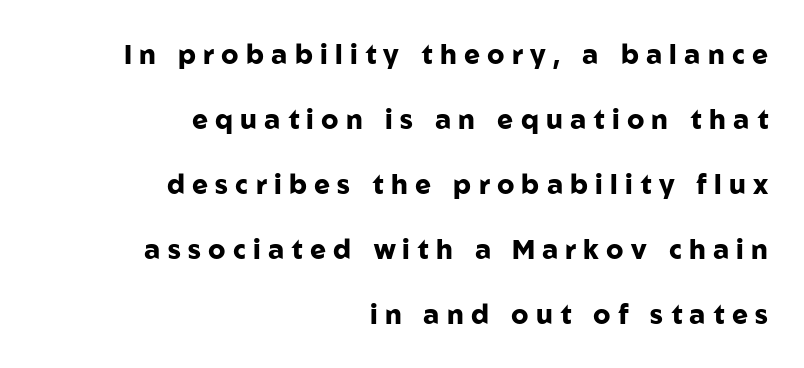
{"italic": "no", "bold": "yes", "underline": "no", "align": "right", "line_spacing": "loose", "line_spacing_ratio": 2.41, "letter_spacing": "wide", "letter_spacing_em": 0.27, "glyph_px": 27}
